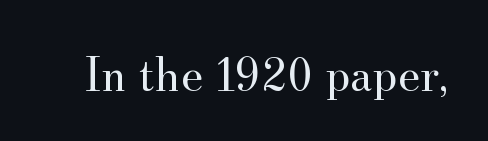
{"serif": "yes", "italic": "no", "bold": "no", "weight": "regular", "width": "normal", "stroke_contrast": "medium", "x_height": "small", "monospaced": "no", "underline": "no", "letter_spacing": "normal", "letter_spacing_em": 0.0, "glyph_px": 50}
